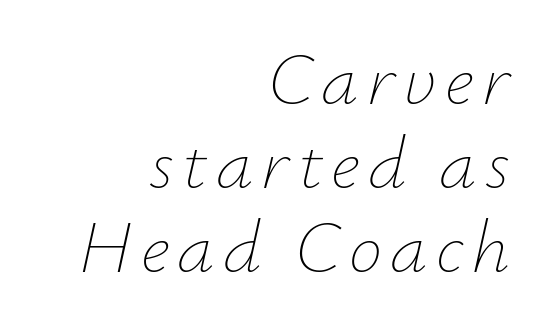
{"italic": "yes", "lean": "right", "slant_degrees": 12, "bold": "no", "weight": "thin", "width": "normal", "stroke_contrast": "low", "x_height": "small", "monospaced": "no", "underline": "no", "align": "right", "line_spacing": "tight", "line_spacing_ratio": 1.12, "glyph_px": 75}
